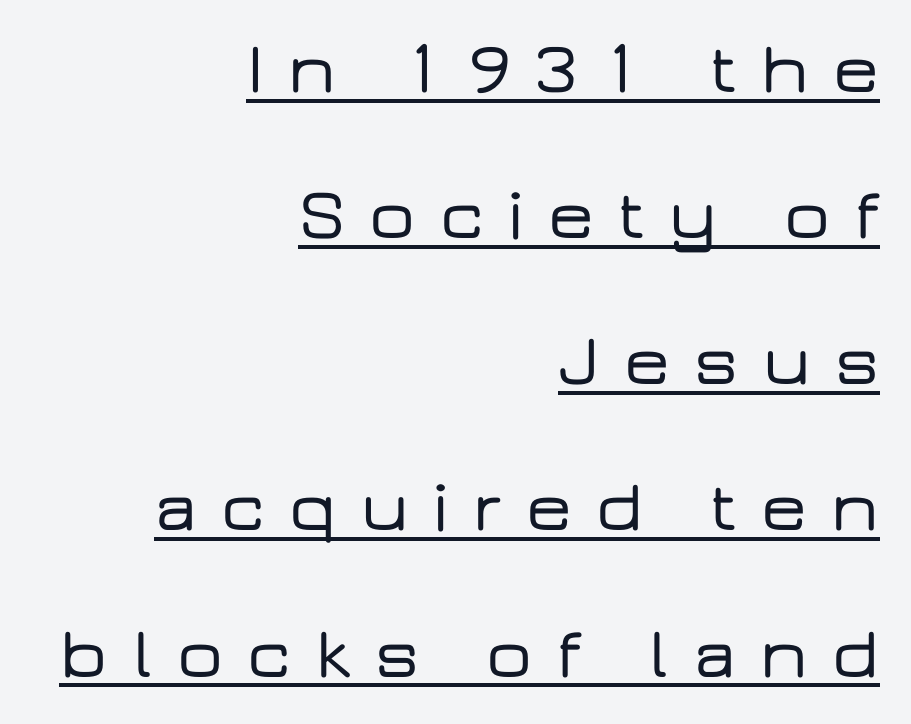
Q: Is the text italic (slanted)? A: No, it is upright.
Q: Is the typeface a serif or a sans-serif typeface? A: Sans-serif.
Q: Is the text underlined? A: Yes.
Q: How is the paragraph aligned? A: Right-aligned.
Q: Is the spacing between letters normal or unusually wide? A: Unusually wide.
Q: Is the spacing between lines tight, normal or loose? A: Loose.
Q: Width (condensed, normal, or wide)? A: Wide.
Q: Stroke contrast? A: Low.
Q: x-height? A: Medium.
Q: Monospaced? A: No.
